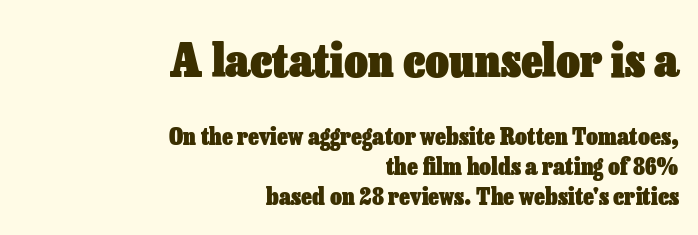
Q: Is the text bold? A: Yes.
Q: Is the text italic (slanted)? A: No, it is upright.
Q: Is the text underlined? A: No.
Q: How is the paragraph aligned? A: Right-aligned.
Q: Is the spacing between letters normal or unusually wide? A: Normal.
Q: Is the spacing between lines tight, normal or loose? A: Normal.
Q: Which block of text is set in a larger size, the first (top) or the second (bottom)? A: The first (top) one.
Q: Width (condensed, normal, or wide)? A: Normal.
Q: Stroke contrast? A: Low.
Q: x-height? A: Medium.
Q: Monospaced? A: No.
